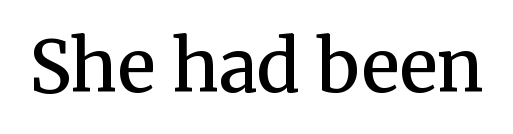
Q: Is the text bold? A: Semi-bold.
Q: Is the text italic (slanted)? A: No, it is upright.
Q: Is the typeface a serif or a sans-serif typeface? A: Serif.
Q: Is the text underlined? A: No.
Q: Is the spacing between letters normal or unusually wide? A: Normal.
Q: Width (condensed, normal, or wide)? A: Normal.
Q: Stroke contrast? A: Medium.
Q: x-height? A: Medium.
Q: Monospaced? A: No.
